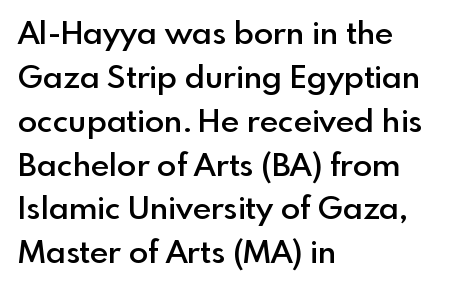
{"serif": "no", "italic": "no", "bold": "semi", "weight": "semibold", "width": "normal", "x_height": "small", "monospaced": "no", "underline": "no", "align": "left", "line_spacing": "normal", "line_spacing_ratio": 1.37, "letter_spacing": "normal", "letter_spacing_em": 0.0, "glyph_px": 32}
